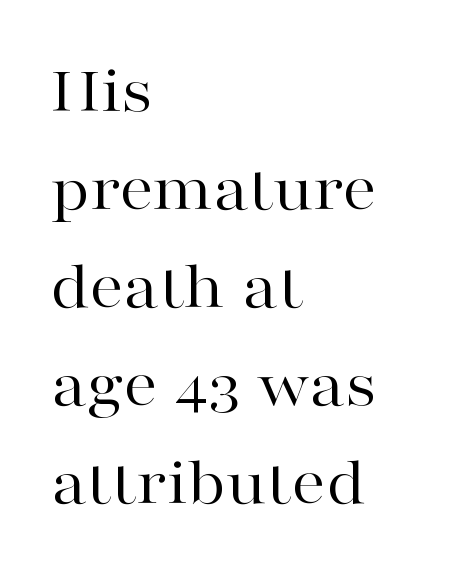
Q: Is the text bold? A: No.
Q: Is the text italic (slanted)? A: No, it is upright.
Q: Is the typeface a serif or a sans-serif typeface? A: Serif.
Q: Is the text underlined? A: No.
Q: How is the paragraph aligned? A: Left-aligned.
Q: Is the spacing between letters normal or unusually wide? A: Normal.
Q: Is the spacing between lines tight, normal or loose? A: Normal.
Q: Width (condensed, normal, or wide)? A: Wide.
Q: Stroke contrast? A: High.
Q: x-height? A: Medium.
Q: Monospaced? A: No.
